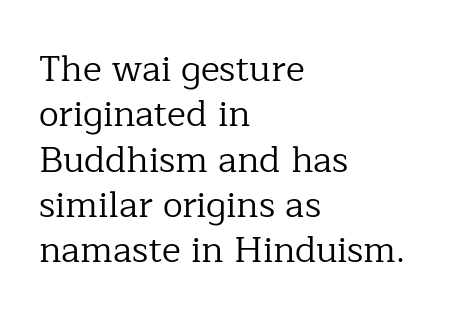
{"serif": "yes", "italic": "no", "bold": "no", "weight": "regular", "width": "normal", "stroke_contrast": "low", "x_height": "medium", "monospaced": "no", "underline": "no", "align": "left", "line_spacing": "normal", "line_spacing_ratio": 1.26, "letter_spacing": "normal", "letter_spacing_em": 0.0, "glyph_px": 36}
